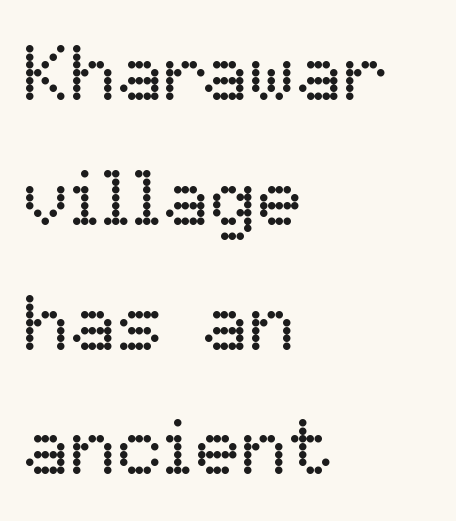
{"italic": "no", "bold": "no", "weight": "regular", "width": "normal", "stroke_contrast": "low", "x_height": "medium", "monospaced": "no", "underline": "no", "align": "left", "line_spacing": "normal", "line_spacing_ratio": 1.6, "letter_spacing": "normal", "letter_spacing_em": 0.0, "glyph_px": 78}
